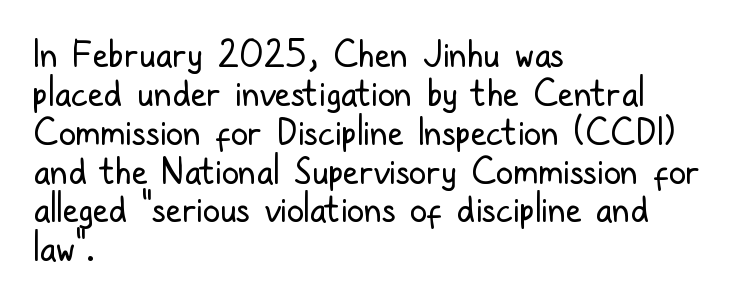
{"serif": "no", "italic": "no", "bold": "no", "weight": "regular", "width": "condensed", "stroke_contrast": "low", "x_height": "medium", "monospaced": "no", "underline": "no", "align": "left", "line_spacing": "tight", "line_spacing_ratio": 1.11, "letter_spacing": "normal", "letter_spacing_em": 0.0, "glyph_px": 35}
